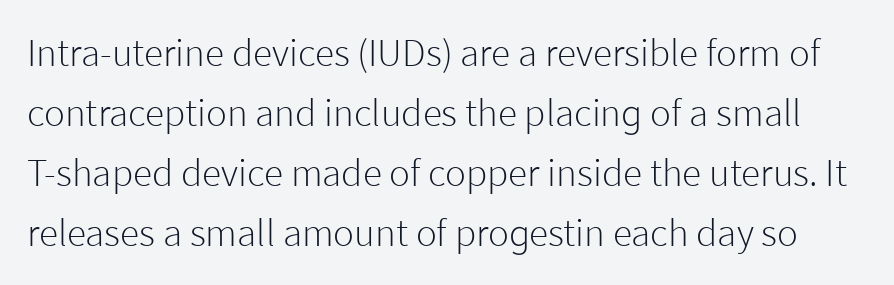
The vertical gap from one line to the next is medium. Just letters on the line, the space beneath them empty. Observe the ordinary spacing: letters are neighbours, not strangers. Is there any slant? The stems are plumb.
